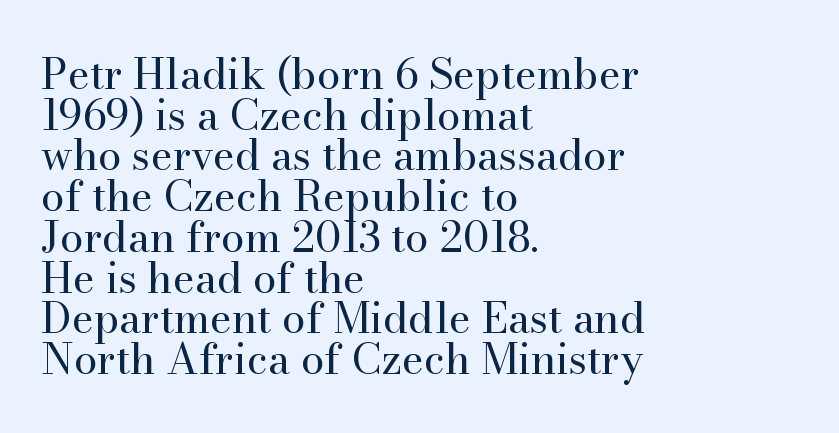
{"serif": "yes", "italic": "no", "bold": "no", "weight": "regular", "width": "normal", "stroke_contrast": "high", "x_height": "small", "monospaced": "no", "underline": "no", "align": "left", "line_spacing": "tight", "line_spacing_ratio": 0.97, "letter_spacing": "normal", "letter_spacing_em": 0.0, "glyph_px": 42}
